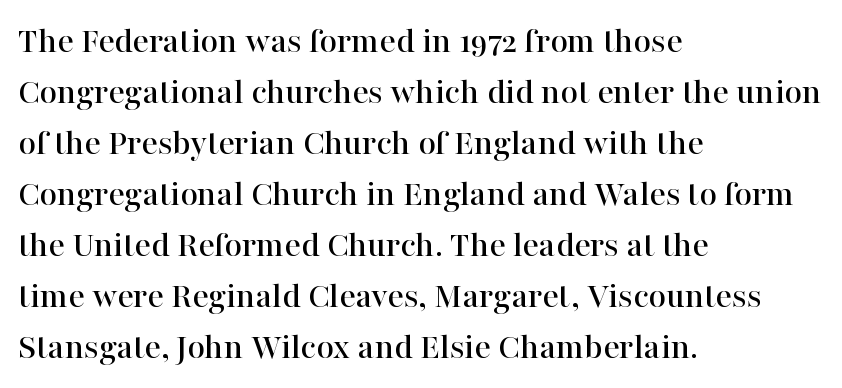
{"serif": "yes", "italic": "no", "width": "normal", "stroke_contrast": "high", "x_height": "medium", "monospaced": "no", "underline": "no", "align": "left", "line_spacing": "normal", "line_spacing_ratio": 1.34, "letter_spacing": "normal", "letter_spacing_em": 0.0, "glyph_px": 38}
